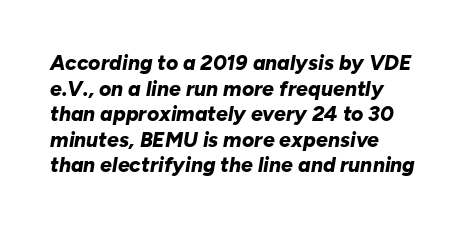
The image shows 21 px bold type, italic (leaning right); set left-aligned, line spacing 1.22x, normal letter spacing, not underlined.
